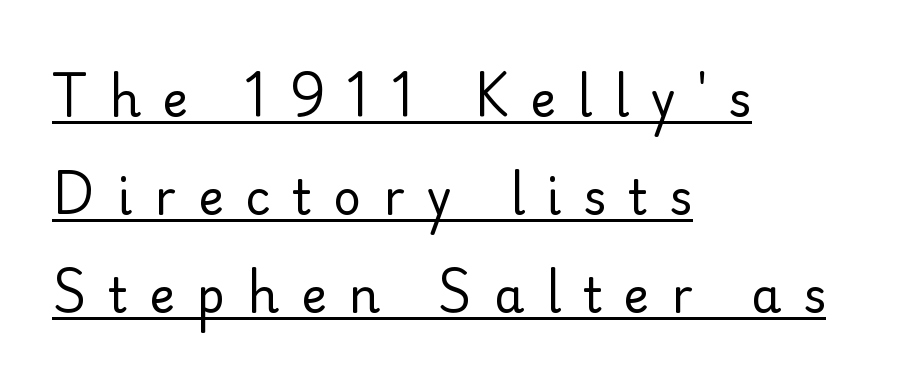
{"serif": "no", "italic": "no", "bold": "no", "weight": "regular", "width": "normal", "stroke_contrast": "low", "x_height": "small", "monospaced": "no", "underline": "yes", "align": "left", "line_spacing": "loose", "line_spacing_ratio": 2.04, "letter_spacing": "wide", "letter_spacing_em": 0.46, "glyph_px": 48}
